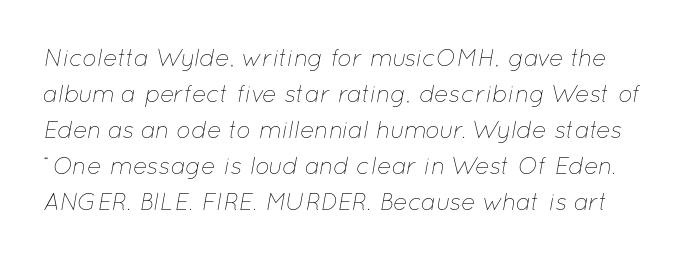
The image shows 24 px text type, italic (leaning right); set normal line spacing (1.5x), normal letter spacing, not underlined.
